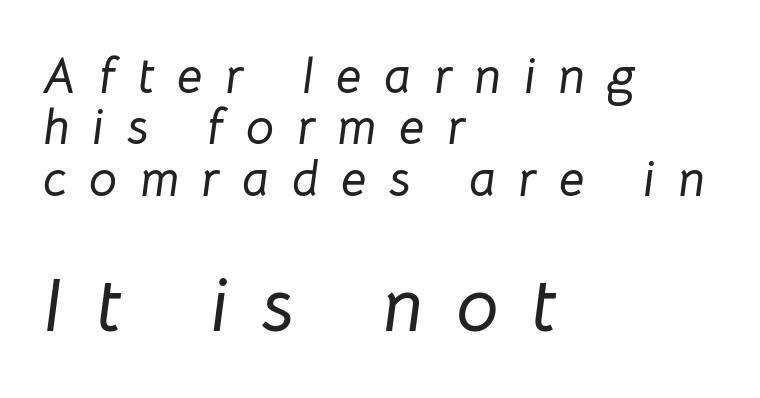
Teacher's note: observe the even left margin — that is flush-left alignment. Regarding leading, the lines here are crowded together. The baseline area is clear. Italic? Definitely — the glyphs are oblique. The passage shown has open, widely tracked lettering throughout. You could not count columns in this text — the font is proportionally spaced.
